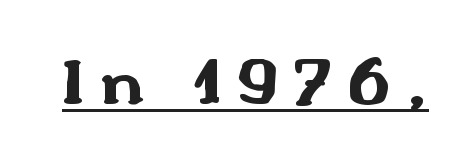
Q: Is the text bold? A: Yes.
Q: Is the text italic (slanted)? A: No, it is upright.
Q: Is the typeface a serif or a sans-serif typeface? A: Sans-serif.
Q: Is the text underlined? A: Yes.
Q: Is the spacing between letters normal or unusually wide? A: Unusually wide.
Q: Width (condensed, normal, or wide)? A: Wide.
Q: Stroke contrast? A: Medium.
Q: x-height? A: Small.
Q: Monospaced? A: No.
